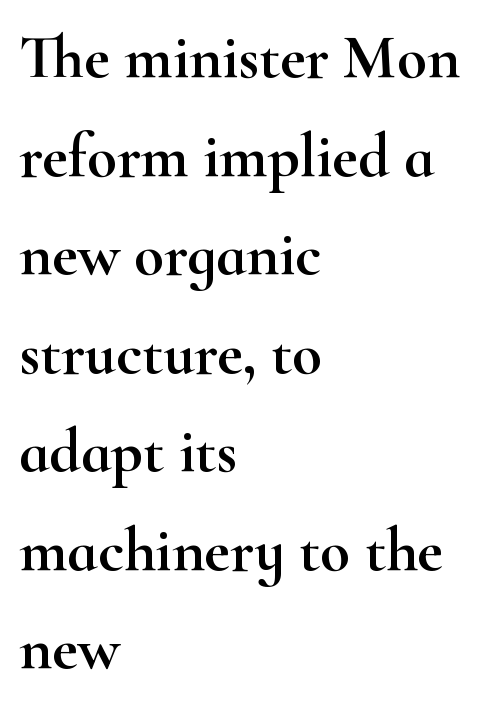
The image shows 62 px wide serif type, upright; set left-aligned, normal line spacing (1.59x), normal letter spacing, not underlined; high stroke contrast and a small x-height.
